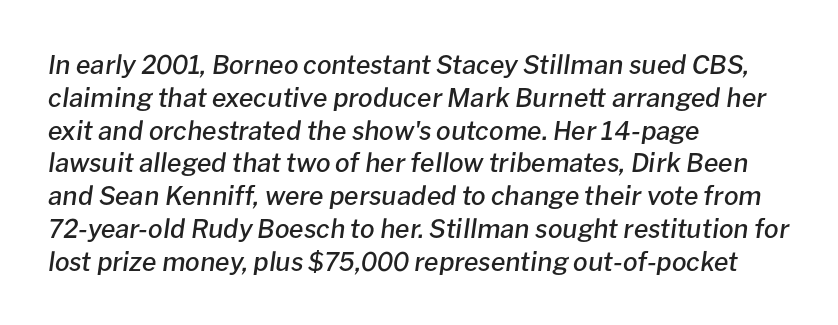
Q: Is the text bold? A: Semi-bold.
Q: Is the text italic (slanted)? A: Yes, it leans right by about 8 degrees.
Q: Is the text underlined? A: No.
Q: How is the paragraph aligned? A: Left-aligned.
Q: Is the spacing between letters normal or unusually wide? A: Normal.
Q: Is the spacing between lines tight, normal or loose? A: Normal.
